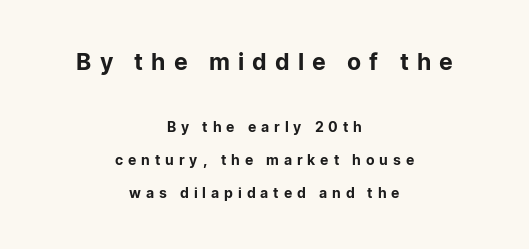
Underlining? Definitely not there. Ascenders rise straight up at ninety degrees. Does extra space separate the letters? Yes, quite a lot of it. Of the two passages, the one on top uses the larger point size. Centered paragraph, ragged on both sides.
